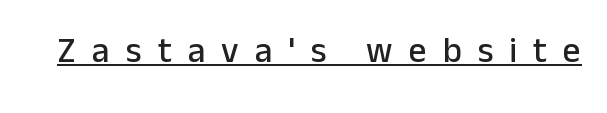
The face used here is rendered with a markedly widened letterfit. What kind of face is this? One without serifs — a sans. Looks like regular typesetting: each glyph gets only the width it needs. This rendering features underlined lettering. Quick note: not italic, upright.
